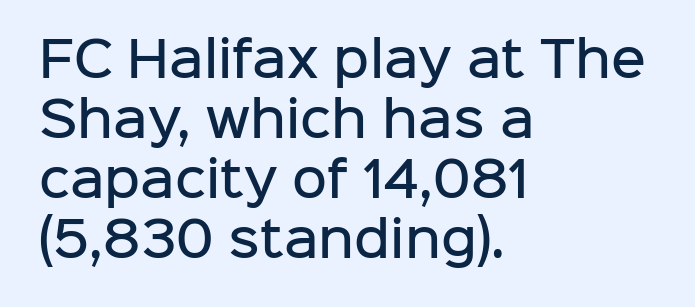
Type without underlining. Looks like regular typesetting: each glyph gets only the width it needs. This sample is left-justified, so line endings fall wherever the words run out. Quick note: interline space is typical.
